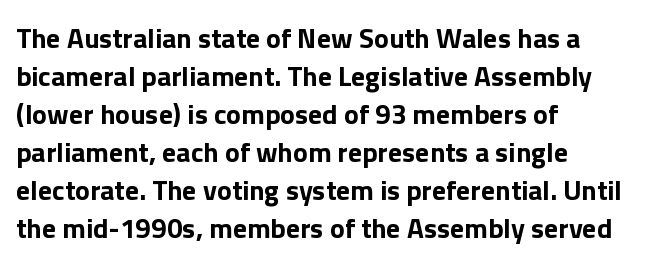
The image shows 28 px bold sans-serif type, upright; set left-aligned, normal line spacing (1.36x), normal letter spacing, not underlined; a medium x-height.
